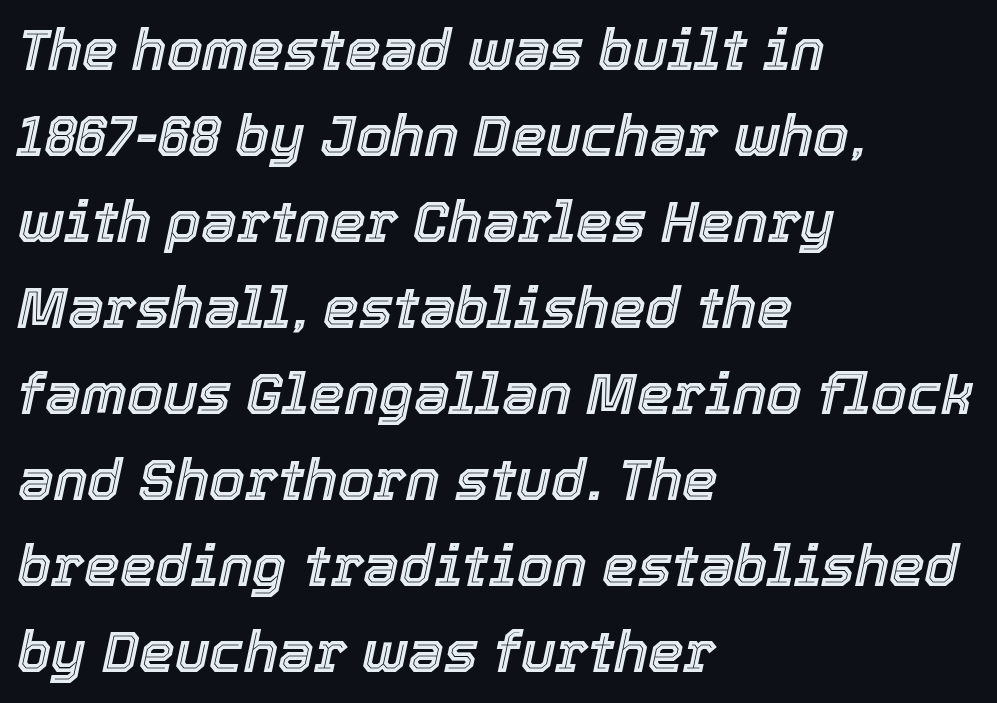
Q: Is the text italic (slanted)? A: Yes, it leans right by about 12 degrees.
Q: Is the text underlined? A: No.
Q: How is the paragraph aligned? A: Left-aligned.
Q: Is the spacing between letters normal or unusually wide? A: Normal.
Q: Is the spacing between lines tight, normal or loose? A: Normal.
Q: Width (condensed, normal, or wide)? A: Normal.
Q: x-height? A: Medium.
Q: Monospaced? A: No.
